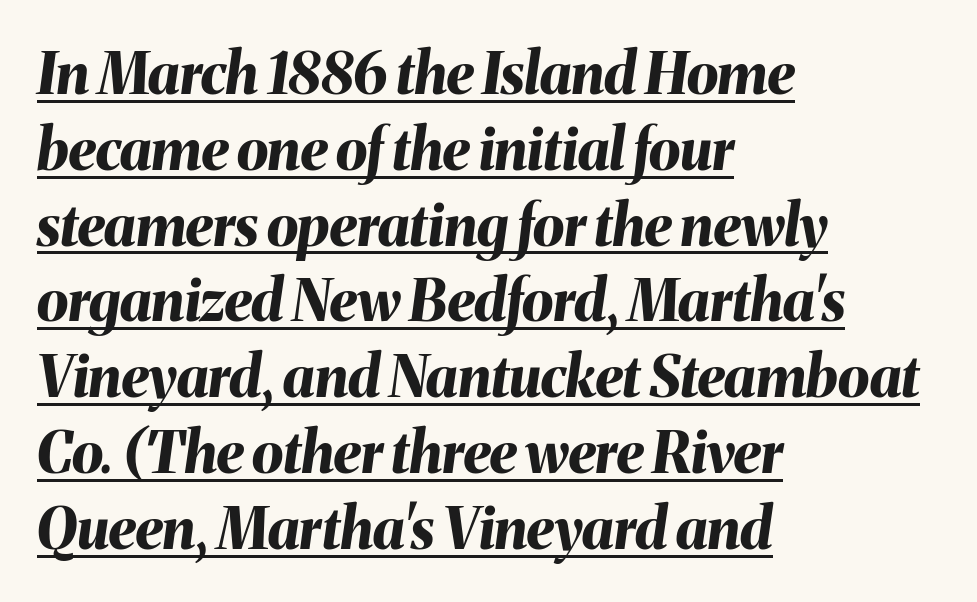
{"italic": "yes", "lean": "right", "slant_degrees": 8, "bold": "yes", "weight": "bold", "width": "normal", "stroke_contrast": "medium", "x_height": "medium", "monospaced": "no", "underline": "yes", "align": "left", "line_spacing": "normal", "line_spacing_ratio": 1.33, "letter_spacing": "normal", "letter_spacing_em": 0.0, "glyph_px": 57}
